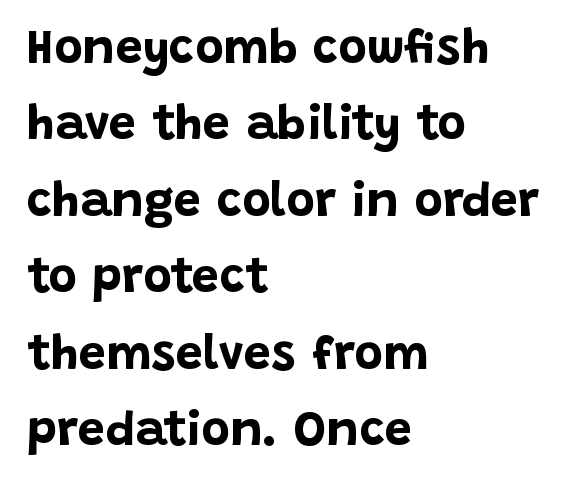
Q: Is the text bold? A: Yes.
Q: Is the text italic (slanted)? A: No, it is upright.
Q: Is the typeface a serif or a sans-serif typeface? A: Sans-serif.
Q: Is the text underlined? A: No.
Q: How is the paragraph aligned? A: Left-aligned.
Q: Is the spacing between letters normal or unusually wide? A: Normal.
Q: Is the spacing between lines tight, normal or loose? A: Normal.
Q: Width (condensed, normal, or wide)? A: Normal.
Q: Stroke contrast? A: Low.
Q: x-height? A: Large.
Q: Monospaced? A: No.
